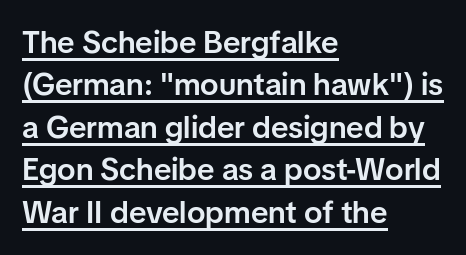
The image shows 31 px semibold sans-serif type, upright; set left-aligned, normal line spacing (1.37x), normal letter spacing, underlined; low stroke contrast and a medium x-height.
